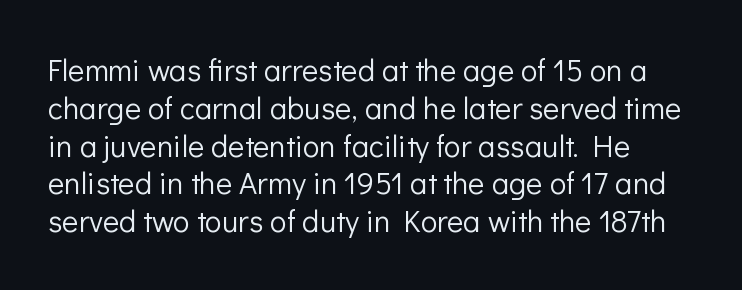
Q: Is the text bold? A: No.
Q: Is the text italic (slanted)? A: No, it is upright.
Q: Is the typeface a serif or a sans-serif typeface? A: Sans-serif.
Q: Is the text underlined? A: No.
Q: Is the spacing between letters normal or unusually wide? A: Normal.
Q: Width (condensed, normal, or wide)? A: Normal.
Q: Stroke contrast? A: Low.
Q: x-height? A: Medium.
Q: Monospaced? A: No.
